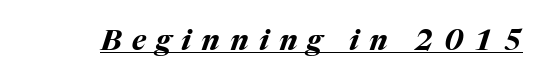
The string is rendered with underlining switched on. The gaps between neighbouring characters are conspicuously large. This sample has the flowing, uneven cadence of proportional lettering. Characters are canted at an angle relative to the baseline's perpendicular. Thick stems and heavy bowls — unmistakably bold.
